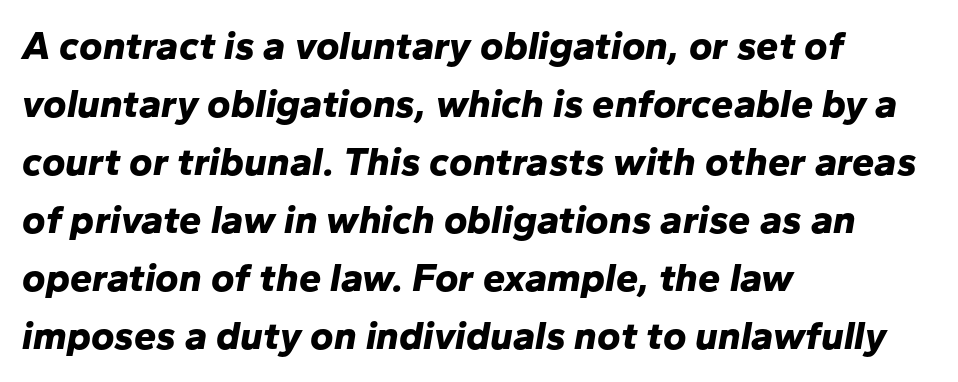
{"italic": "yes", "lean": "right", "slant_degrees": 10, "bold": "yes", "weight": "bold", "width": "normal", "stroke_contrast": "low", "x_height": "medium", "monospaced": "no", "underline": "no", "align": "left", "line_spacing": "normal", "line_spacing_ratio": 1.45, "letter_spacing": "normal", "letter_spacing_em": 0.0, "glyph_px": 40}
